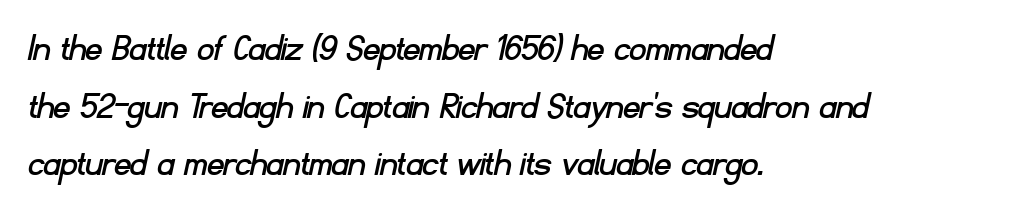
Leftover space on each line is placed entirely after the last word. Only glyphs here, with clear space below each row. Each letter keeps its own natural width here, so spacing adapts to shape. The space between consecutive lines is moderate. The text was rendered using a sans face with plain stroke endings. These lines keep a tight, regular rhythm from letter to letter.
